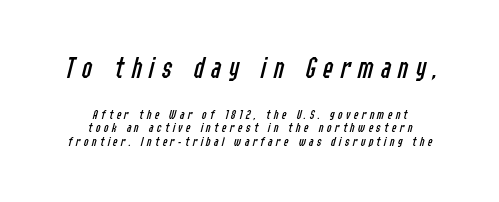
Q: Is the text bold? A: No.
Q: Is the text italic (slanted)? A: Yes, it leans right by about 14 degrees.
Q: Is the text underlined? A: No.
Q: How is the paragraph aligned? A: Centered.
Q: Is the spacing between letters normal or unusually wide? A: Unusually wide.
Q: Is the spacing between lines tight, normal or loose? A: Tight.
Q: Which block of text is set in a larger size, the first (top) or the second (bottom)? A: The first (top) one.
Q: Width (condensed, normal, or wide)? A: Condensed.
Q: Stroke contrast? A: Low.
Q: x-height? A: Medium.
Q: Monospaced? A: No.
